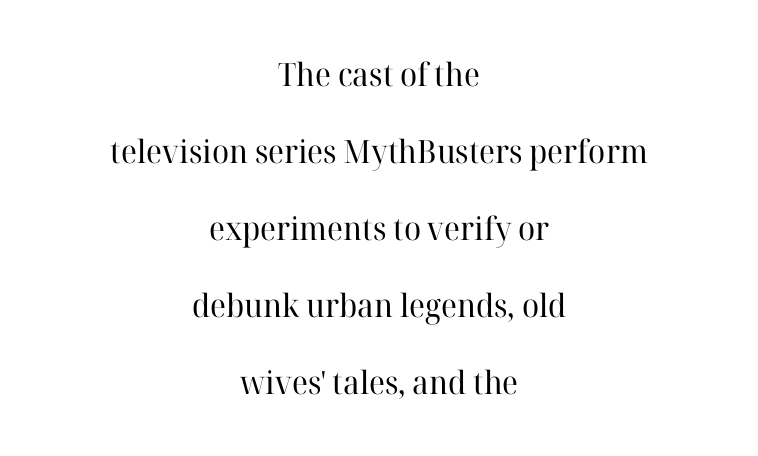
{"serif": "yes", "italic": "no", "bold": "no", "weight": "regular", "width": "normal", "stroke_contrast": "high", "x_height": "medium", "monospaced": "no", "underline": "no", "align": "center", "line_spacing": "loose", "line_spacing_ratio": 2.41, "letter_spacing": "normal", "letter_spacing_em": 0.0, "glyph_px": 32}
